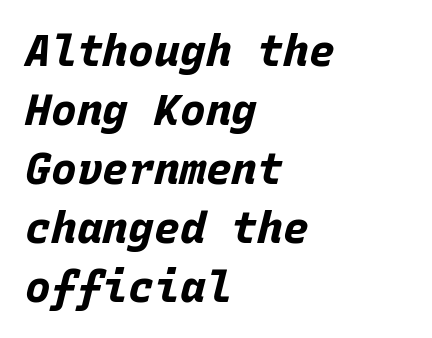
Q: Is the text bold? A: Yes.
Q: Is the text italic (slanted)? A: Yes, it leans right by about 15 degrees.
Q: Is the text underlined? A: No.
Q: How is the paragraph aligned? A: Left-aligned.
Q: Is the spacing between letters normal or unusually wide? A: Normal.
Q: Is the spacing between lines tight, normal or loose? A: Normal.
Q: Width (condensed, normal, or wide)? A: Normal.
Q: Stroke contrast? A: Low.
Q: x-height? A: Large.
Q: Monospaced? A: Yes.
